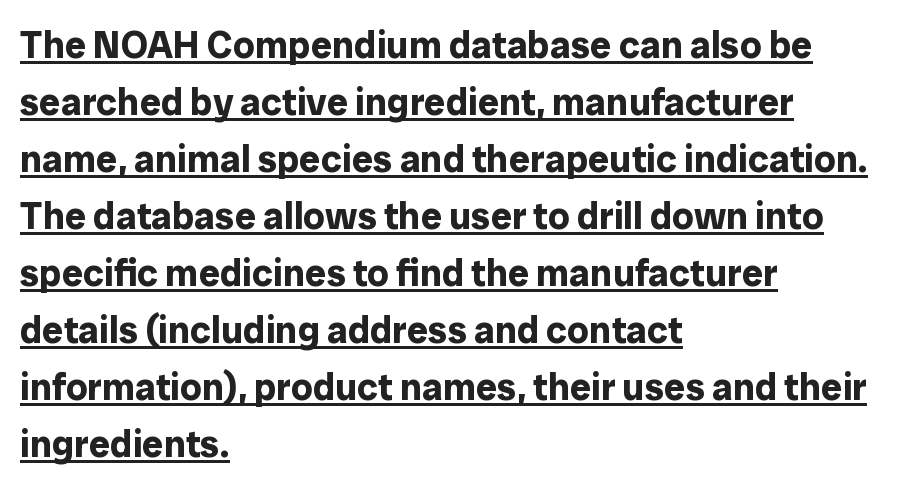
Q: Is the text bold? A: Yes.
Q: Is the text italic (slanted)? A: No, it is upright.
Q: Is the typeface a serif or a sans-serif typeface? A: Sans-serif.
Q: Is the text underlined? A: Yes.
Q: How is the paragraph aligned? A: Left-aligned.
Q: Is the spacing between letters normal or unusually wide? A: Normal.
Q: Is the spacing between lines tight, normal or loose? A: Normal.
Q: Width (condensed, normal, or wide)? A: Normal.
Q: Stroke contrast? A: Low.
Q: x-height? A: Medium.
Q: Monospaced? A: No.
